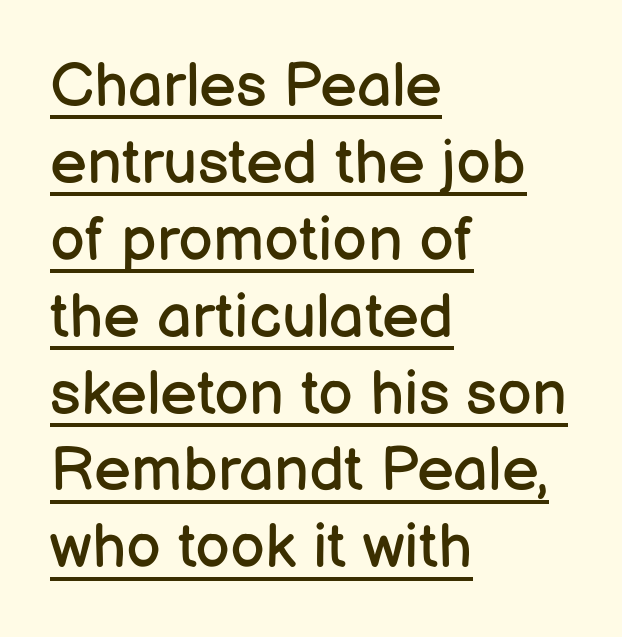
{"serif": "no", "italic": "no", "bold": "no", "weight": "regular", "width": "normal", "stroke_contrast": "low", "x_height": "medium", "monospaced": "no", "underline": "yes", "align": "left", "line_spacing_ratio": 1.24, "letter_spacing": "normal", "letter_spacing_em": 0.0, "glyph_px": 62}
